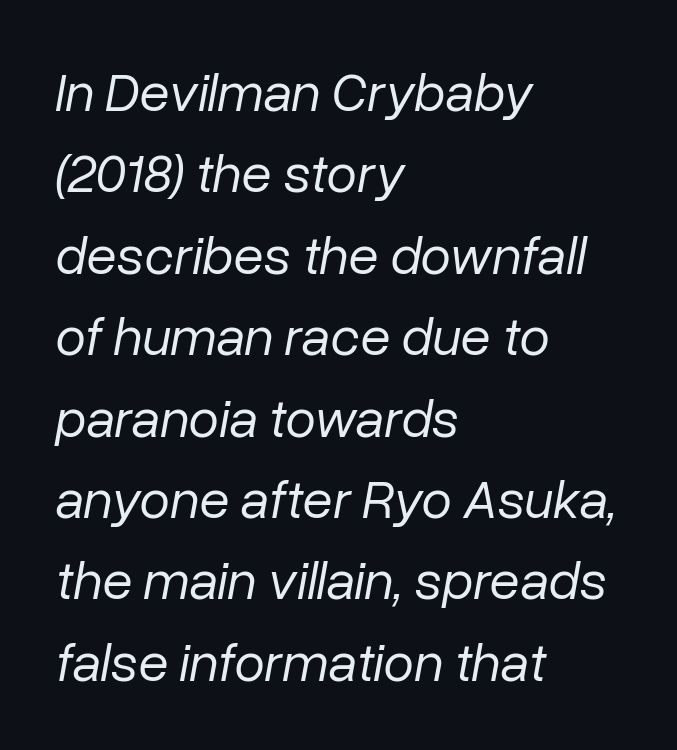
{"italic": "yes", "lean": "right", "slant_degrees": 10, "bold": "no", "weight": "regular", "width": "normal", "stroke_contrast": "low", "x_height": "medium", "monospaced": "no", "underline": "no", "align": "left", "line_spacing": "normal", "line_spacing_ratio": 1.48, "letter_spacing": "normal", "letter_spacing_em": 0.0, "glyph_px": 55}
